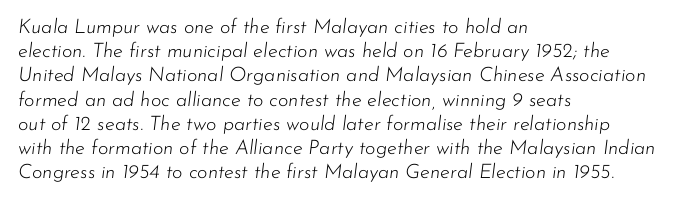
{"italic": "yes", "lean": "right", "slant_degrees": 7, "bold": "no", "underline": "no", "align": "left", "line_spacing_ratio": 1.21, "letter_spacing": "normal", "letter_spacing_em": 0.0, "glyph_px": 20}
